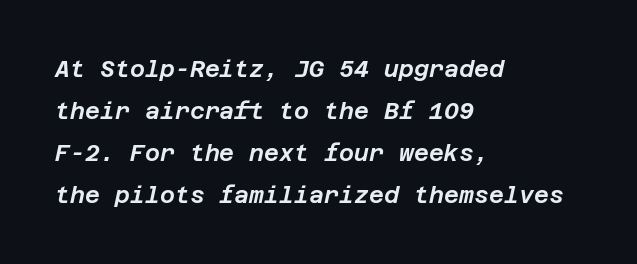
{"italic": "yes", "lean": "right", "slant_degrees": 12, "underline": "no", "align": "left", "line_spacing_ratio": 1.82, "letter_spacing": "normal", "letter_spacing_em": 0.0, "glyph_px": 23}
